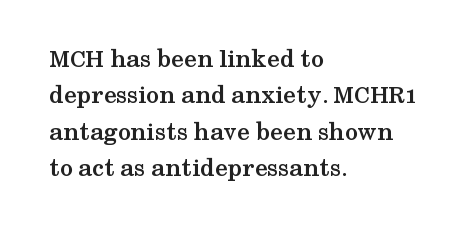
Q: Is the text bold? A: Yes.
Q: Is the text italic (slanted)? A: No, it is upright.
Q: Is the text underlined? A: No.
Q: How is the paragraph aligned? A: Left-aligned.
Q: Is the spacing between letters normal or unusually wide? A: Normal.
Q: Is the spacing between lines tight, normal or loose? A: Normal.
